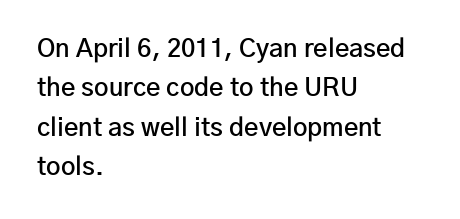
Q: Is the text bold? A: Semi-bold.
Q: Is the text italic (slanted)? A: No, it is upright.
Q: Is the text underlined? A: No.
Q: How is the paragraph aligned? A: Left-aligned.
Q: Is the spacing between letters normal or unusually wide? A: Normal.
Q: Is the spacing between lines tight, normal or loose? A: Normal.
